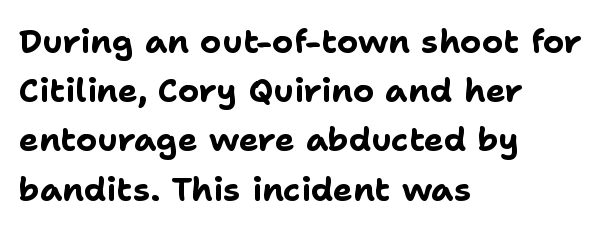
Q: Is the text bold? A: Yes.
Q: Is the text italic (slanted)? A: No, it is upright.
Q: Is the typeface a serif or a sans-serif typeface? A: Sans-serif.
Q: Is the text underlined? A: No.
Q: How is the paragraph aligned? A: Left-aligned.
Q: Is the spacing between letters normal or unusually wide? A: Normal.
Q: Is the spacing between lines tight, normal or loose? A: Normal.
Q: Width (condensed, normal, or wide)? A: Normal.
Q: Stroke contrast? A: Low.
Q: x-height? A: Medium.
Q: Monospaced? A: No.
